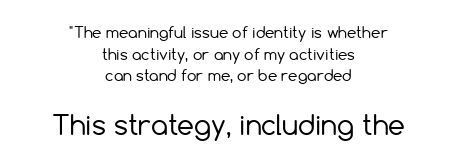
Q: Is the text bold? A: No.
Q: Is the text italic (slanted)? A: No, it is upright.
Q: Is the text underlined? A: No.
Q: How is the paragraph aligned? A: Centered.
Q: Is the spacing between letters normal or unusually wide? A: Normal.
Q: Is the spacing between lines tight, normal or loose? A: Normal.
Q: Which block of text is set in a larger size, the first (top) or the second (bottom)? A: The second (bottom) one.
